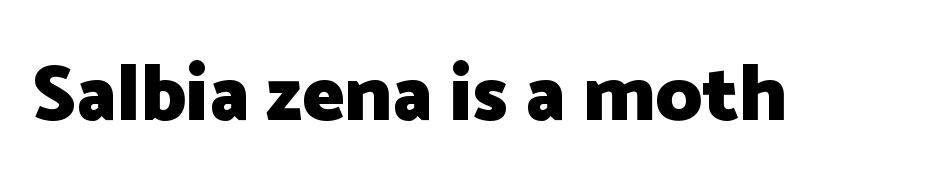
Q: Is the text bold? A: Yes.
Q: Is the text italic (slanted)? A: No, it is upright.
Q: Is the typeface a serif or a sans-serif typeface? A: Sans-serif.
Q: Is the text underlined? A: No.
Q: Is the spacing between letters normal or unusually wide? A: Normal.
Q: Width (condensed, normal, or wide)? A: Normal.
Q: Stroke contrast? A: Low.
Q: x-height? A: Medium.
Q: Monospaced? A: No.
